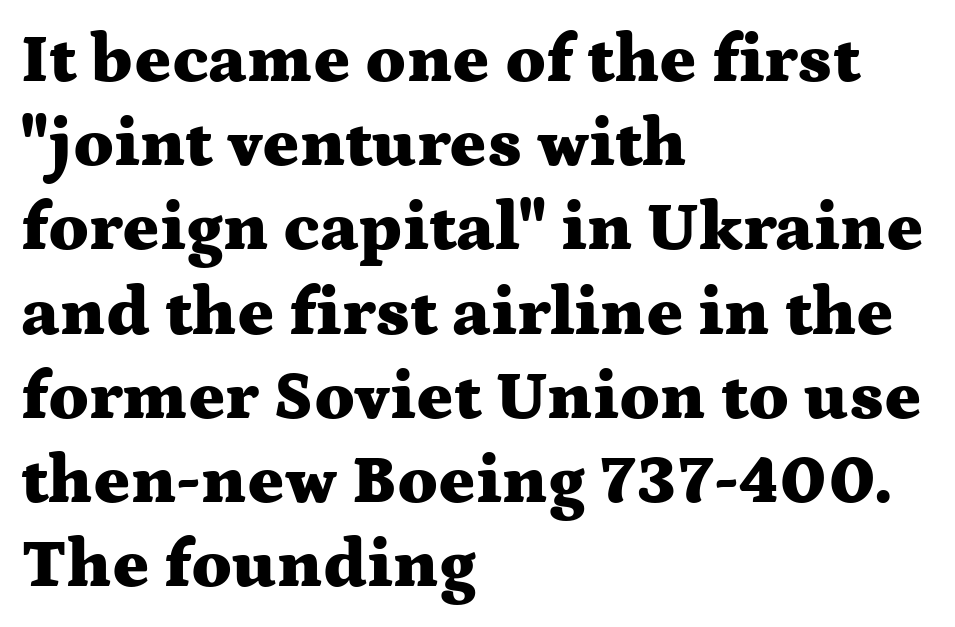
The image shows 69 px heavy, wide serif type, upright; set left-aligned, line spacing 1.22x, normal letter spacing, not underlined; medium stroke contrast and a medium x-height.
